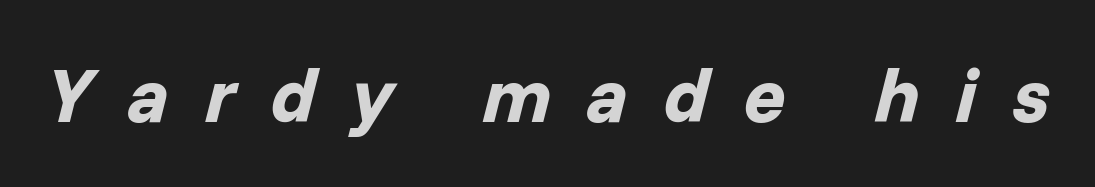
Short note: letters widely spaced. You could not count columns in this text — the font is proportionally spaced. Each glyph is drawn with heavy, bold strokes. Lines of text with bare space underneath. Would a proofreader flag this as italicized? Yes.
